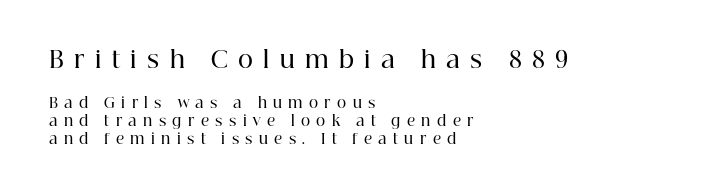
The image shows 23 px text type, upright; set left-aligned, normal line spacing (1.26x), unusually wide letter spacing (+0.45 em), not underlined; the first (top) block is 1.64x larger.
